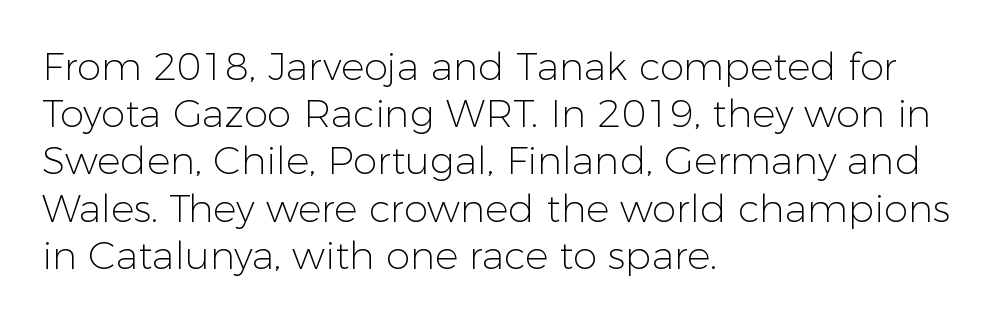
Q: Is the text bold? A: No.
Q: Is the text italic (slanted)? A: No, it is upright.
Q: Is the typeface a serif or a sans-serif typeface? A: Sans-serif.
Q: Is the text underlined? A: No.
Q: How is the paragraph aligned? A: Left-aligned.
Q: Is the spacing between letters normal or unusually wide? A: Normal.
Q: Width (condensed, normal, or wide)? A: Normal.
Q: Stroke contrast? A: Low.
Q: x-height? A: Medium.
Q: Monospaced? A: No.
